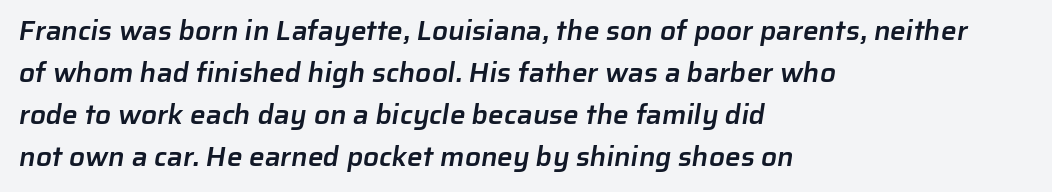
Q: Is the text bold? A: Semi-bold.
Q: Is the typeface a serif or a sans-serif typeface? A: Sans-serif.
Q: Is the text underlined? A: No.
Q: How is the paragraph aligned? A: Left-aligned.
Q: Is the spacing between letters normal or unusually wide? A: Normal.
Q: Is the spacing between lines tight, normal or loose? A: Normal.
Q: Width (condensed, normal, or wide)? A: Normal.
Q: Stroke contrast? A: Low.
Q: x-height? A: Medium.
Q: Monospaced? A: No.
